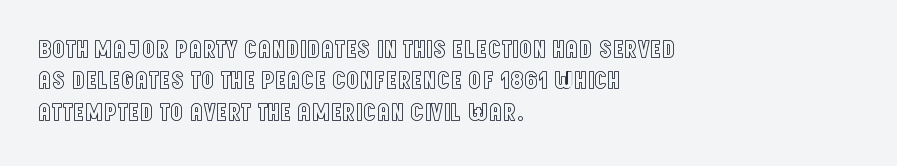
The image shows 26 px text type, upright; set left-aligned, line spacing 1.21x, normal letter spacing, not underlined.
